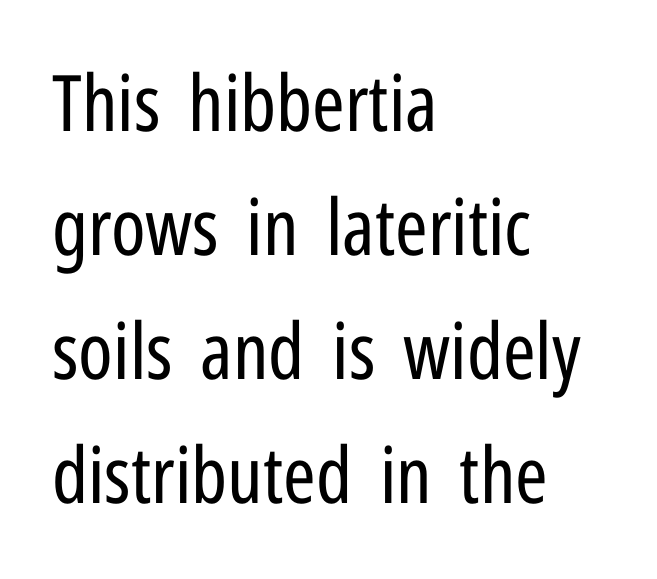
Q: Is the text bold? A: No.
Q: Is the text italic (slanted)? A: No, it is upright.
Q: Is the typeface a serif or a sans-serif typeface? A: Sans-serif.
Q: Is the text underlined? A: No.
Q: How is the paragraph aligned? A: Left-aligned.
Q: Is the spacing between letters normal or unusually wide? A: Normal.
Q: Is the spacing between lines tight, normal or loose? A: Normal.
Q: Width (condensed, normal, or wide)? A: Condensed.
Q: Stroke contrast? A: Low.
Q: x-height? A: Medium.
Q: Monospaced? A: No.
